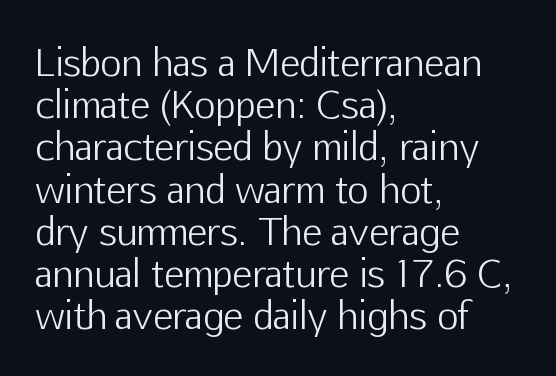
Q: Is the text bold? A: No.
Q: Is the text italic (slanted)? A: No, it is upright.
Q: Is the typeface a serif or a sans-serif typeface? A: Sans-serif.
Q: Is the text underlined? A: No.
Q: How is the paragraph aligned? A: Left-aligned.
Q: Is the spacing between letters normal or unusually wide? A: Normal.
Q: Is the spacing between lines tight, normal or loose? A: Tight.
Q: Width (condensed, normal, or wide)? A: Normal.
Q: Stroke contrast? A: Low.
Q: x-height? A: Medium.
Q: Monospaced? A: No.
